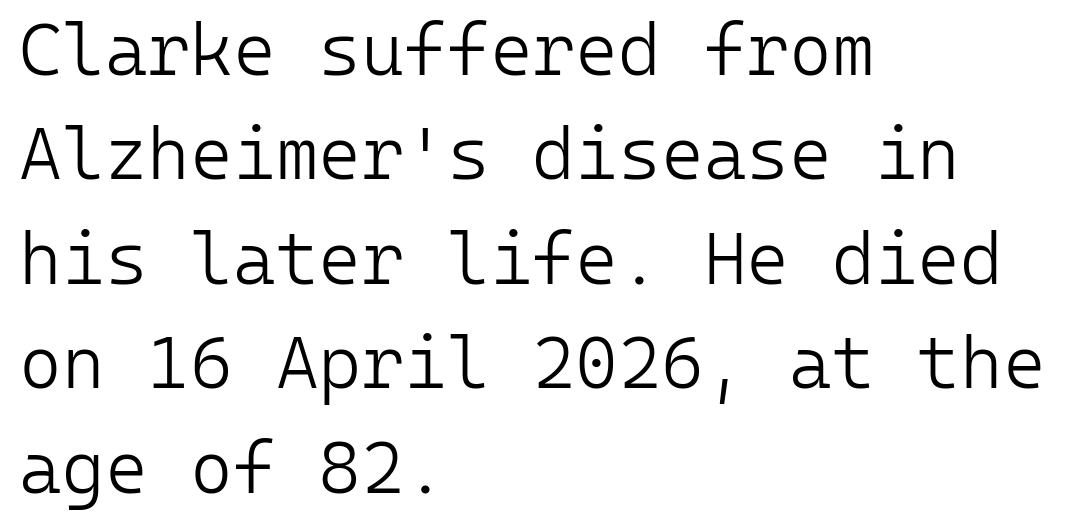
{"serif": "no", "italic": "no", "bold": "no", "weight": "light", "width": "normal", "stroke_contrast": "low", "x_height": "medium", "monospaced": "yes", "underline": "no", "align": "left", "line_spacing": "normal", "line_spacing_ratio": 1.43, "letter_spacing": "normal", "letter_spacing_em": 0.0, "glyph_px": 73}
